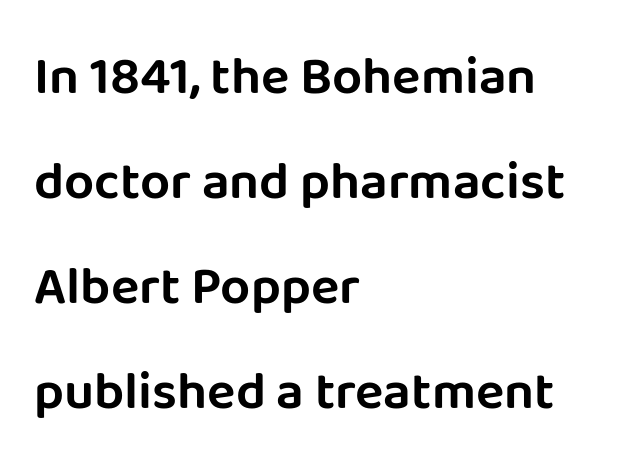
Casual observation: everything's shoved over to the left. Tracking here is standard; glyphs follow each other at the usual distance. This is the regular roman posture of the typeface. What kind of face is this? One without serifs — a sans. Underlining? Definitely not there. One glance says open: line gaps are wider than usual.
